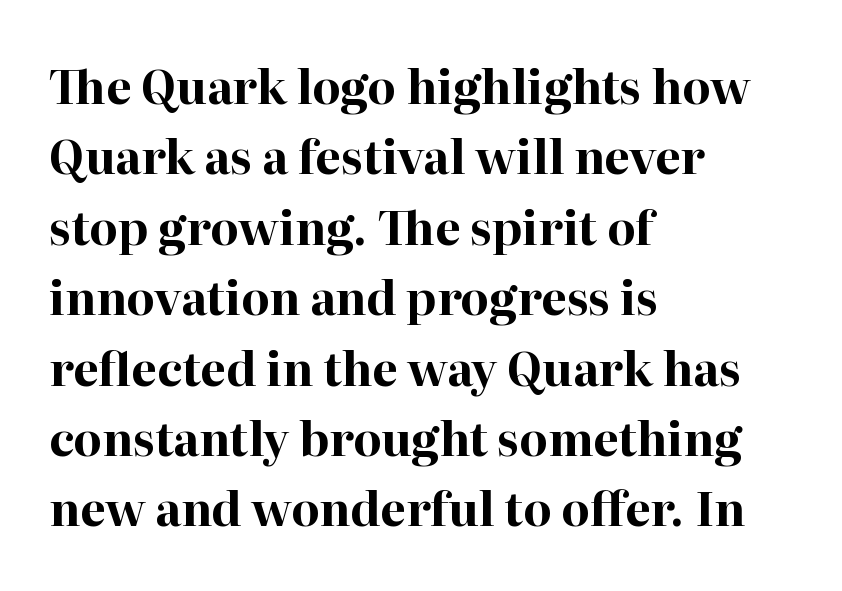
{"serif": "yes", "italic": "no", "bold": "yes", "weight": "bold", "width": "normal", "stroke_contrast": "high", "x_height": "medium", "monospaced": "no", "underline": "no", "align": "left", "line_spacing": "normal", "line_spacing_ratio": 1.53, "letter_spacing": "normal", "letter_spacing_em": 0.0, "glyph_px": 46}
